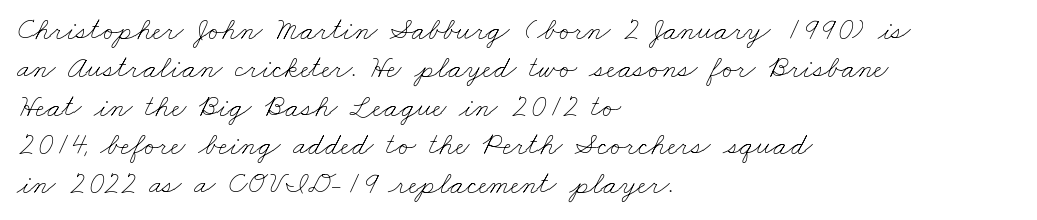
Quick note: underline off. Weight: not bold — regular or lighter. No extra tracking has been applied to these lines. Do the characters align in a grid? No, the font is proportional. Teacher's note: observe the even left margin — that is flush-left alignment.
